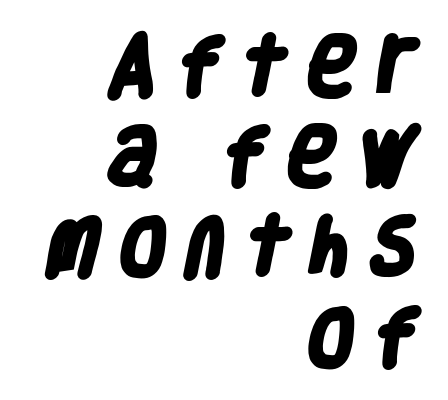
The glyphs have the mass of a bold cut. Horizontal alignment here is rightward, an uncommon choice for prose. The space between consecutive lines is moderate. Note the varied advance widths — an 'i' is clearly narrower than an 'm'. The zone under the glyphs is completely vacant.
